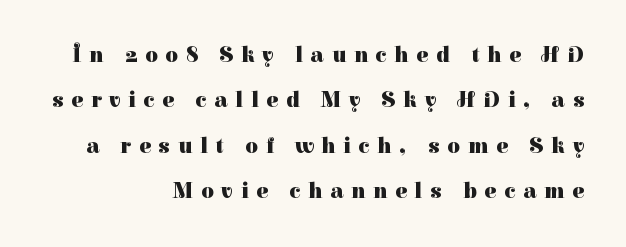
A great deal of white space separates one row of letters from the next. The paragraph has a hard right edge and a soft left edge. How heavy is the stroke? Heavy — this is a bold. Nobody drew a line under any word here. Posture: vertical.
